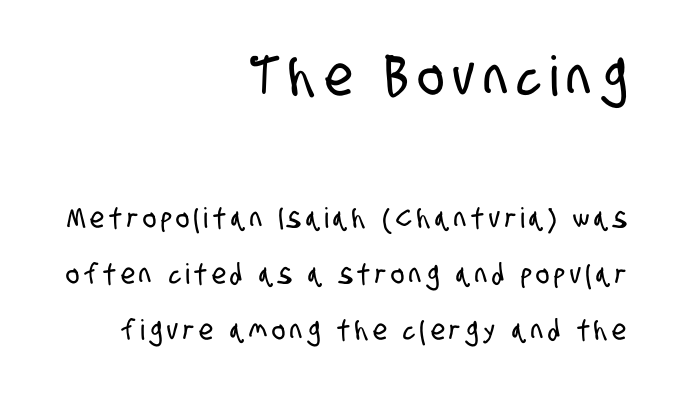
You could not count columns in this text — the font is proportionally spaced. Size hierarchy here favors the leading block over the trailing one. The typesetter chose a ragged-left arrangement here. The letters carry no serifs — their stems end cleanly without finishing strokes. Check under the words: just untouched page. Summary of vertical rhythm: relaxed, with wide interline spacing.
